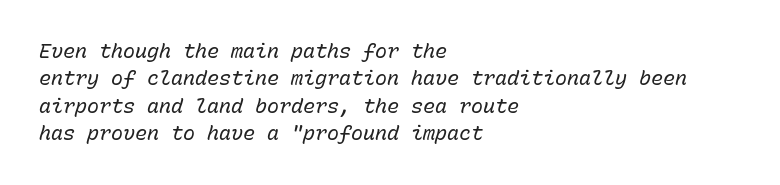
Q: Is the text bold? A: No.
Q: Is the text italic (slanted)? A: Yes, it leans right by about 15 degrees.
Q: Is the text underlined? A: No.
Q: How is the paragraph aligned? A: Left-aligned.
Q: Is the spacing between letters normal or unusually wide? A: Normal.
Q: Is the spacing between lines tight, normal or loose? A: Normal.
